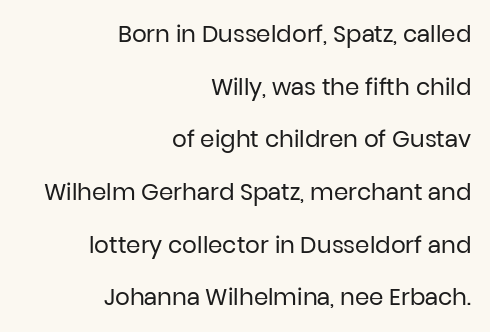
The image shows 23 px text type, upright; set right-aligned, loose line spacing (2.29x), normal letter spacing, not underlined.
